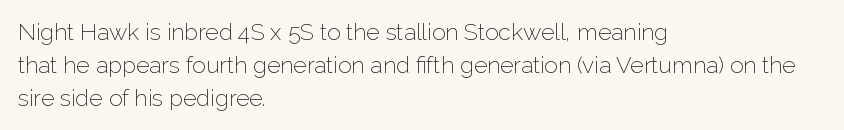
Q: Is the text bold? A: No.
Q: Is the text italic (slanted)? A: No, it is upright.
Q: Is the text underlined? A: No.
Q: How is the paragraph aligned? A: Left-aligned.
Q: Is the spacing between letters normal or unusually wide? A: Normal.
Q: Is the spacing between lines tight, normal or loose? A: Normal.
